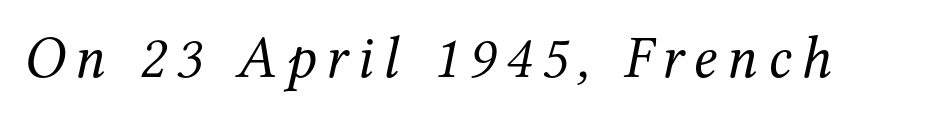
Q: Is the text bold? A: No.
Q: Is the text italic (slanted)? A: Yes, it leans right by about 12 degrees.
Q: Is the typeface a serif or a sans-serif typeface? A: Serif.
Q: Is the text underlined? A: No.
Q: Width (condensed, normal, or wide)? A: Normal.
Q: Stroke contrast? A: Medium.
Q: x-height? A: Medium.
Q: Monospaced? A: No.
